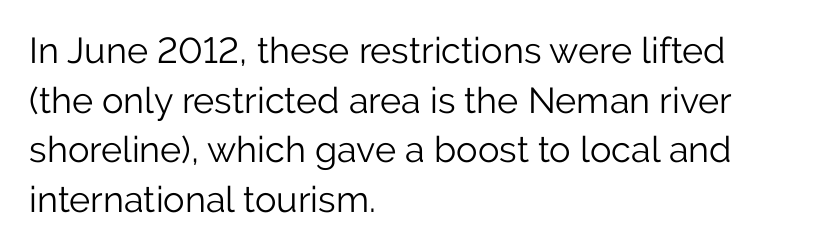
The image shows 36 px light sans-serif type, upright; set left-aligned, normal line spacing (1.38x), normal letter spacing, not underlined; low stroke contrast and a medium x-height.
